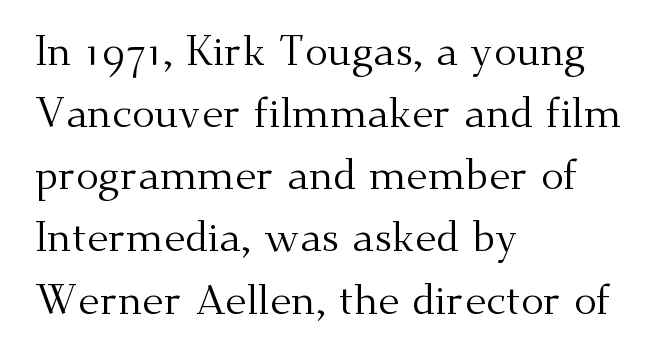
Q: Is the text bold? A: No.
Q: Is the text italic (slanted)? A: No, it is upright.
Q: Is the typeface a serif or a sans-serif typeface? A: Serif.
Q: Is the text underlined? A: No.
Q: How is the paragraph aligned? A: Left-aligned.
Q: Is the spacing between letters normal or unusually wide? A: Normal.
Q: Is the spacing between lines tight, normal or loose? A: Normal.
Q: Width (condensed, normal, or wide)? A: Normal.
Q: Stroke contrast? A: Medium.
Q: x-height? A: Small.
Q: Monospaced? A: No.
